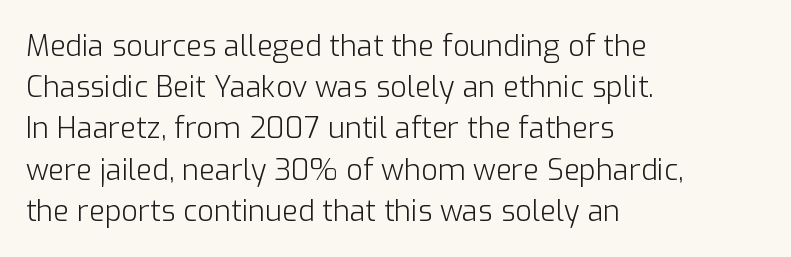
Q: Is the text bold? A: No.
Q: Is the text italic (slanted)? A: No, it is upright.
Q: Is the typeface a serif or a sans-serif typeface? A: Sans-serif.
Q: Is the text underlined? A: No.
Q: How is the paragraph aligned? A: Left-aligned.
Q: Is the spacing between letters normal or unusually wide? A: Normal.
Q: Is the spacing between lines tight, normal or loose? A: Normal.
Q: Width (condensed, normal, or wide)? A: Normal.
Q: Stroke contrast? A: Low.
Q: x-height? A: Medium.
Q: Monospaced? A: No.
